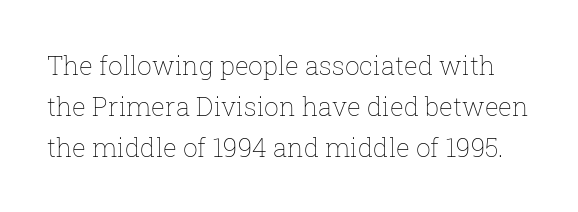
Q: Is the text bold? A: No.
Q: Is the text italic (slanted)? A: No, it is upright.
Q: Is the text underlined? A: No.
Q: Is the spacing between letters normal or unusually wide? A: Normal.
Q: Is the spacing between lines tight, normal or loose? A: Normal.
